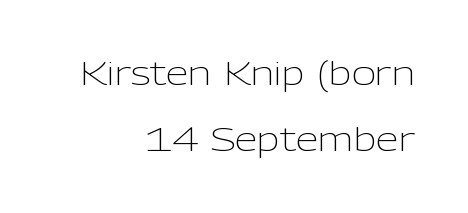
Q: Is the text bold? A: No.
Q: Is the text italic (slanted)? A: No, it is upright.
Q: Is the typeface a serif or a sans-serif typeface? A: Sans-serif.
Q: Is the text underlined? A: No.
Q: How is the paragraph aligned? A: Right-aligned.
Q: Is the spacing between letters normal or unusually wide? A: Normal.
Q: Is the spacing between lines tight, normal or loose? A: Loose.
Q: Width (condensed, normal, or wide)? A: Normal.
Q: Stroke contrast? A: Low.
Q: x-height? A: Medium.
Q: Monospaced? A: No.
